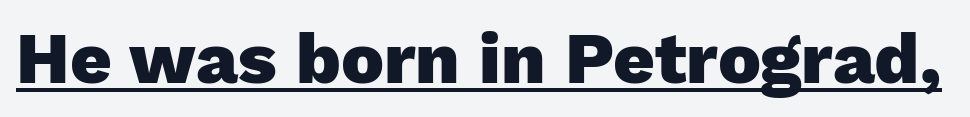
Q: Is the text bold? A: Yes.
Q: Is the text italic (slanted)? A: No, it is upright.
Q: Is the typeface a serif or a sans-serif typeface? A: Sans-serif.
Q: Is the text underlined? A: Yes.
Q: Is the spacing between letters normal or unusually wide? A: Normal.
Q: Width (condensed, normal, or wide)? A: Normal.
Q: Stroke contrast? A: Low.
Q: x-height? A: Medium.
Q: Monospaced? A: No.
